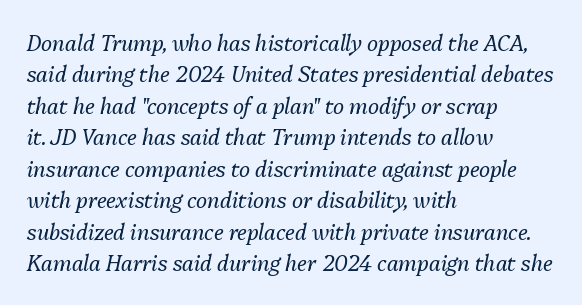
Q: Is the text bold? A: No.
Q: Is the text italic (slanted)? A: Yes, it leans right by about 13 degrees.
Q: Is the text underlined? A: No.
Q: How is the paragraph aligned? A: Left-aligned.
Q: Is the spacing between letters normal or unusually wide? A: Normal.
Q: Is the spacing between lines tight, normal or loose? A: Normal.
